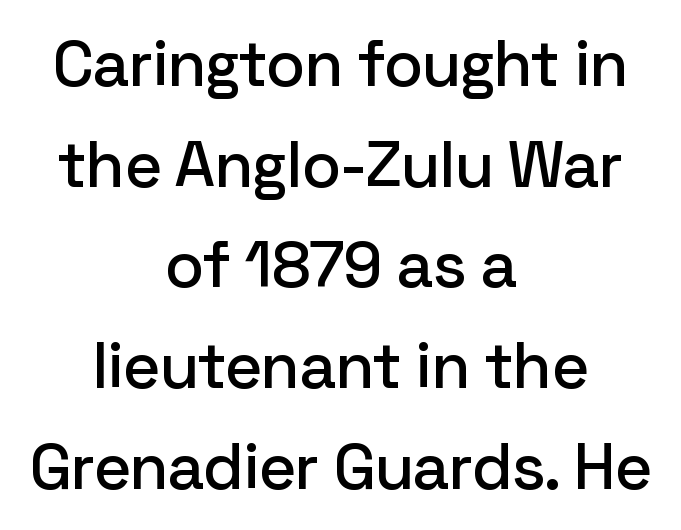
{"serif": "no", "italic": "no", "width": "normal", "stroke_contrast": "low", "x_height": "medium", "monospaced": "no", "underline": "no", "align": "center", "line_spacing": "normal", "line_spacing_ratio": 1.55, "letter_spacing": "normal", "letter_spacing_em": 0.0, "glyph_px": 65}
